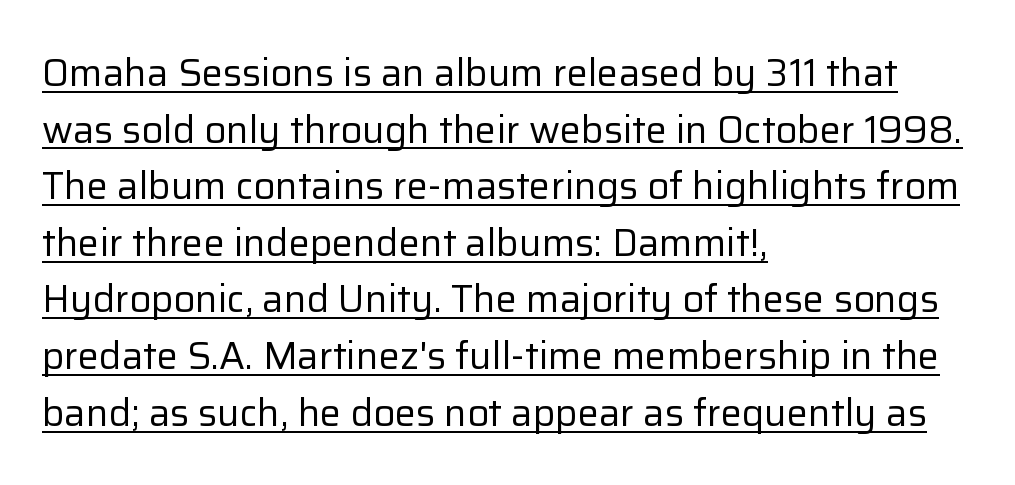
{"serif": "no", "italic": "no", "bold": "no", "weight": "regular", "width": "normal", "stroke_contrast": "low", "x_height": "medium", "monospaced": "no", "underline": "yes", "align": "left", "line_spacing": "normal", "line_spacing_ratio": 1.49, "letter_spacing": "normal", "letter_spacing_em": 0.0, "glyph_px": 38}
